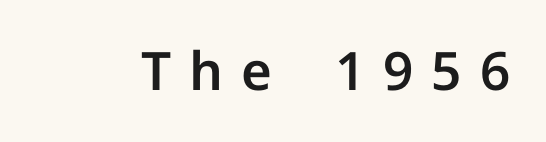
{"serif": "no", "italic": "no", "width": "normal", "stroke_contrast": "low", "x_height": "medium", "monospaced": "no", "underline": "no", "letter_spacing": "wide", "letter_spacing_em": 0.34, "glyph_px": 53}
